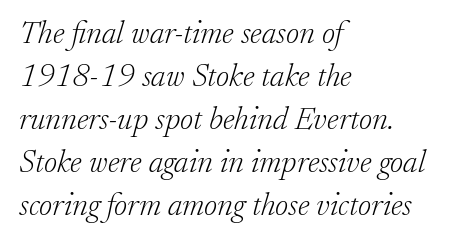
The image shows 32 px light serif type, italic (leaning right); set left-aligned, normal line spacing (1.34x), normal letter spacing, not underlined; low stroke contrast and a small x-height.
